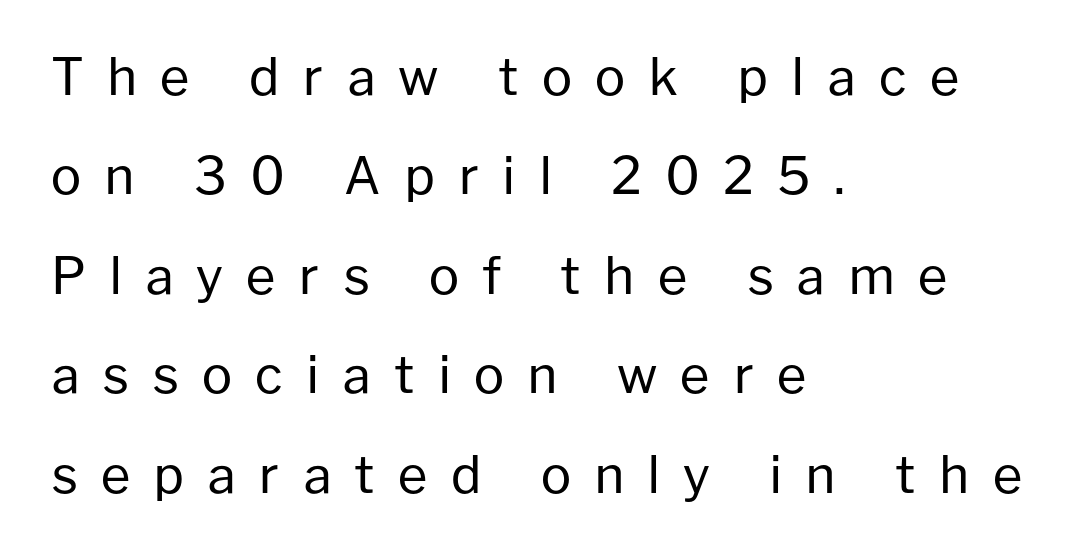
Q: Is the text bold? A: No.
Q: Is the text italic (slanted)? A: No, it is upright.
Q: Is the typeface a serif or a sans-serif typeface? A: Sans-serif.
Q: Is the text underlined? A: No.
Q: How is the paragraph aligned? A: Left-aligned.
Q: Is the spacing between letters normal or unusually wide? A: Unusually wide.
Q: Is the spacing between lines tight, normal or loose? A: Loose.
Q: Width (condensed, normal, or wide)? A: Normal.
Q: Stroke contrast? A: Low.
Q: x-height? A: Medium.
Q: Monospaced? A: No.
